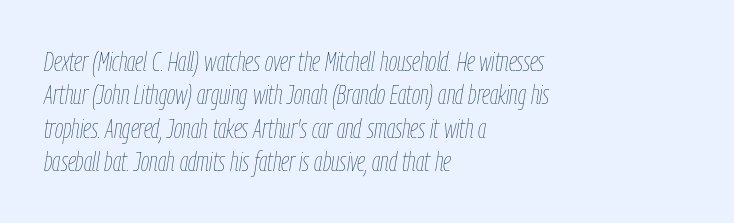
{"italic": "yes", "lean": "right", "slant_degrees": 9, "bold": "no", "underline": "no", "align": "left", "line_spacing_ratio": 1.24, "letter_spacing": "normal", "letter_spacing_em": 0.0, "glyph_px": 27}
